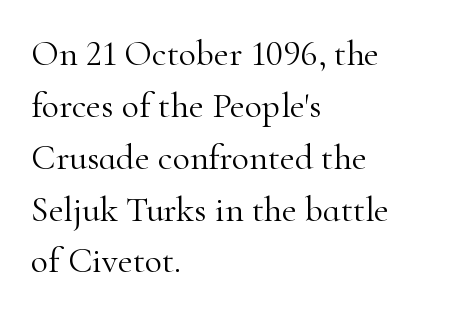
Q: Is the text bold? A: No.
Q: Is the text italic (slanted)? A: No, it is upright.
Q: Is the typeface a serif or a sans-serif typeface? A: Serif.
Q: Is the text underlined? A: No.
Q: How is the paragraph aligned? A: Left-aligned.
Q: Is the spacing between letters normal or unusually wide? A: Normal.
Q: Is the spacing between lines tight, normal or loose? A: Normal.
Q: Width (condensed, normal, or wide)? A: Normal.
Q: Stroke contrast? A: High.
Q: x-height? A: Small.
Q: Monospaced? A: No.
